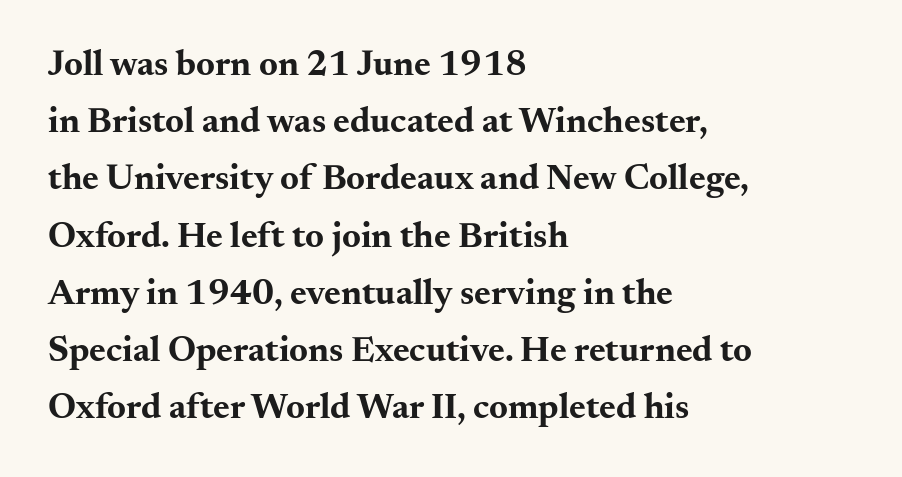
Q: Is the text bold? A: Yes.
Q: Is the text italic (slanted)? A: No, it is upright.
Q: Is the typeface a serif or a sans-serif typeface? A: Serif.
Q: Is the text underlined? A: No.
Q: How is the paragraph aligned? A: Left-aligned.
Q: Is the spacing between letters normal or unusually wide? A: Normal.
Q: Is the spacing between lines tight, normal or loose? A: Normal.
Q: Width (condensed, normal, or wide)? A: Wide.
Q: Stroke contrast? A: Medium.
Q: x-height? A: Small.
Q: Monospaced? A: No.
